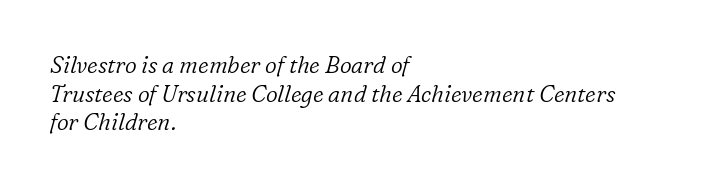
Q: Is the text bold? A: No.
Q: Is the text italic (slanted)? A: Yes, it leans right by about 16 degrees.
Q: Is the text underlined? A: No.
Q: How is the paragraph aligned? A: Left-aligned.
Q: Is the spacing between letters normal or unusually wide? A: Normal.
